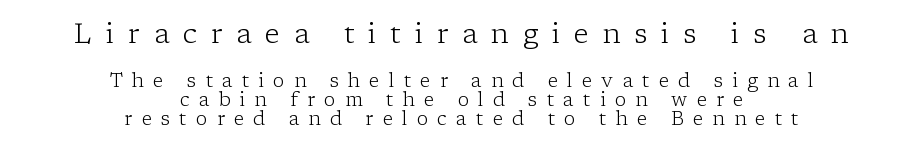
How would I describe the line gaps? Narrow and economical. A student would notice the top passage is typeset larger than what follows. Small tapered or slab feet sit at the stroke ends, so this counts as serif. These lines are rendered in a variable-pitch font. Honestly, the letter spacing is so wide it's the main thing you notice. This rendering features lettering with no underline.
